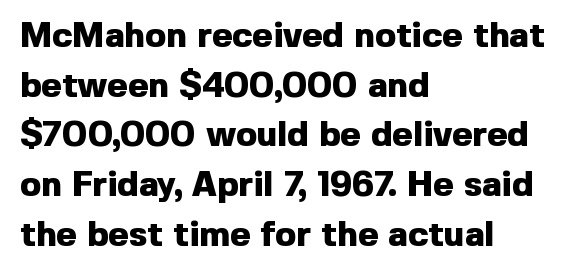
{"serif": "no", "italic": "no", "bold": "yes", "weight": "heavy", "width": "normal", "x_height": "medium", "monospaced": "no", "underline": "no", "align": "left", "line_spacing": "normal", "line_spacing_ratio": 1.42, "letter_spacing": "normal", "letter_spacing_em": 0.0, "glyph_px": 35}
